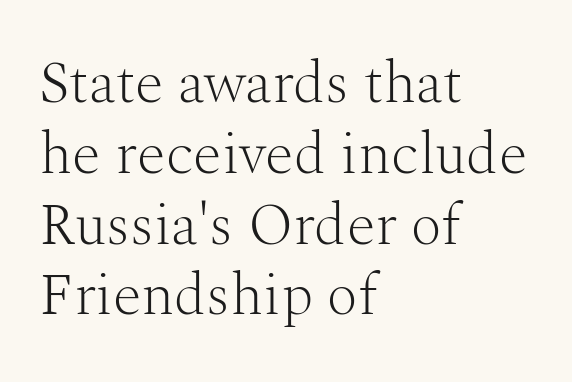
Q: Is the text bold? A: No.
Q: Is the text italic (slanted)? A: No, it is upright.
Q: Is the typeface a serif or a sans-serif typeface? A: Serif.
Q: Is the text underlined? A: No.
Q: How is the paragraph aligned? A: Left-aligned.
Q: Is the spacing between letters normal or unusually wide? A: Normal.
Q: Width (condensed, normal, or wide)? A: Normal.
Q: Stroke contrast? A: Medium.
Q: x-height? A: Medium.
Q: Monospaced? A: No.
